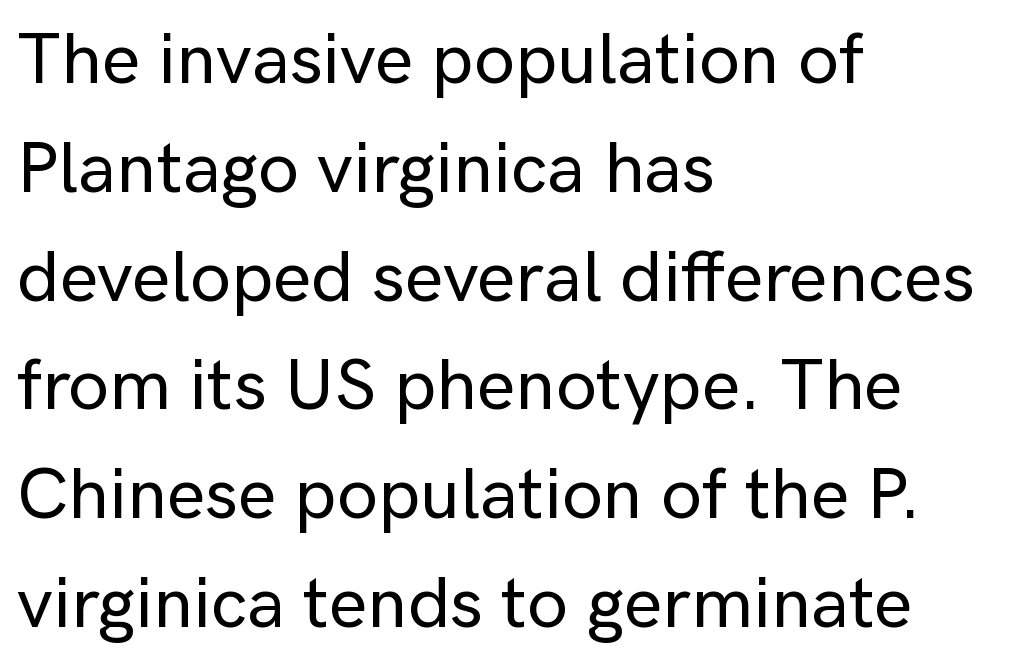
The image shows 73 px sans-serif type, upright; set left-aligned, normal line spacing (1.49x), normal letter spacing, not underlined; low stroke contrast and a medium x-height.
